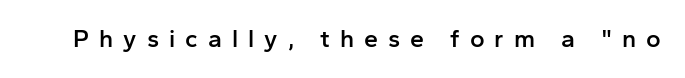
The image shows 25 px text type, upright; set unusually wide letter spacing (+0.4 em), not underlined.
